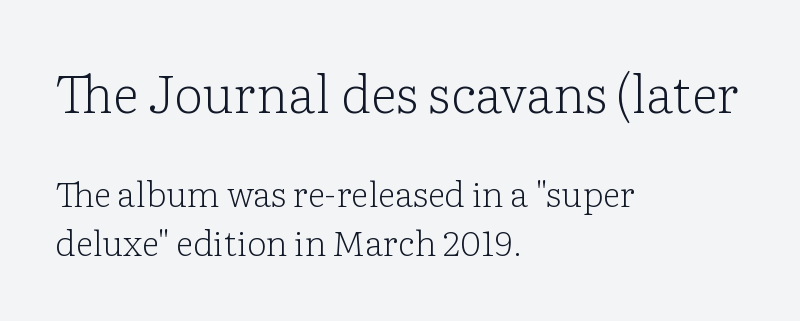
Q: Is the text bold? A: No.
Q: Is the text italic (slanted)? A: No, it is upright.
Q: Is the typeface a serif or a sans-serif typeface? A: Serif.
Q: Is the text underlined? A: No.
Q: How is the paragraph aligned? A: Left-aligned.
Q: Is the spacing between letters normal or unusually wide? A: Normal.
Q: Is the spacing between lines tight, normal or loose? A: Normal.
Q: Which block of text is set in a larger size, the first (top) or the second (bottom)? A: The first (top) one.
Q: Width (condensed, normal, or wide)? A: Normal.
Q: Stroke contrast? A: Low.
Q: x-height? A: Medium.
Q: Monospaced? A: No.
